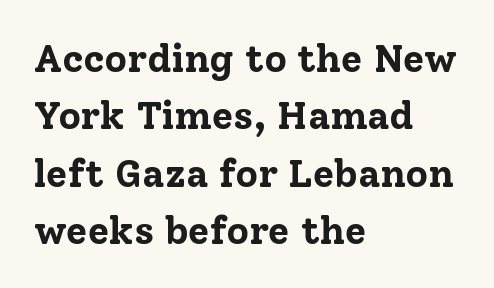
Honestly, the letter spacing is just normal — you wouldn't notice it. Normally led — the rows are evenly, conventionally spaced. The font is running at its bold setting. I'd call this a serif setting — the letters wear small feet. The rendering uses natural spacing where letterforms have individual widths. The lines are quadded left.
